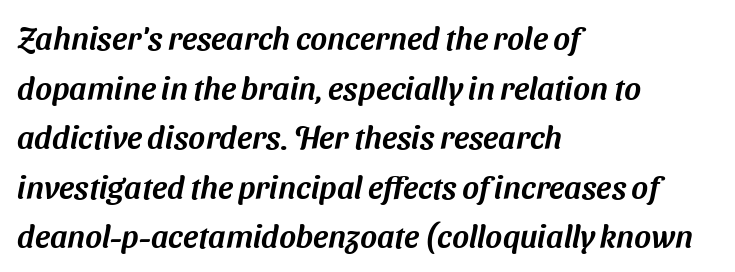
Q: Is the typeface a serif or a sans-serif typeface? A: Sans-serif.
Q: Is the text underlined? A: No.
Q: How is the paragraph aligned? A: Left-aligned.
Q: Is the spacing between letters normal or unusually wide? A: Normal.
Q: Is the spacing between lines tight, normal or loose? A: Normal.
Q: Width (condensed, normal, or wide)? A: Normal.
Q: Stroke contrast? A: Medium.
Q: x-height? A: Medium.
Q: Monospaced? A: No.
